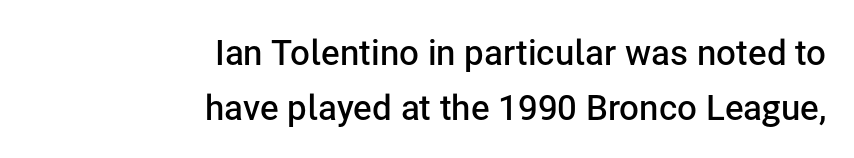
The image shows 35 px semibold sans-serif type, upright; set right-aligned, normal line spacing (1.57x), normal letter spacing, not underlined; low stroke contrast and a medium x-height.
